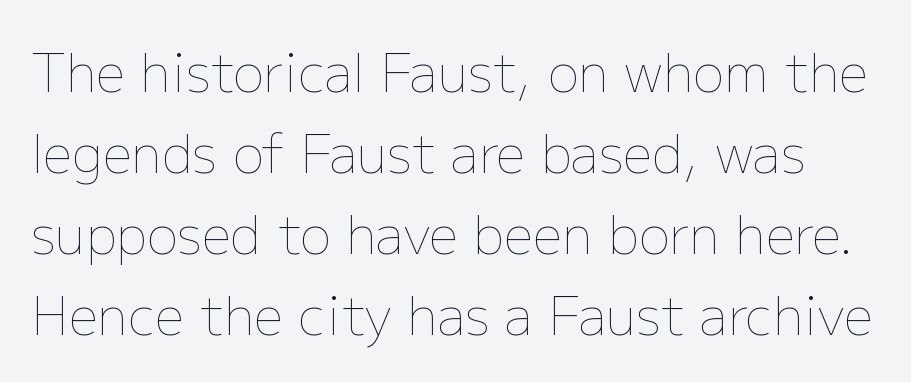
Q: Is the text bold? A: No.
Q: Is the text italic (slanted)? A: No, it is upright.
Q: Is the text underlined? A: No.
Q: Is the spacing between letters normal or unusually wide? A: Normal.
Q: Is the spacing between lines tight, normal or loose? A: Normal.
Q: Width (condensed, normal, or wide)? A: Normal.
Q: Stroke contrast? A: Low.
Q: x-height? A: Medium.
Q: Monospaced? A: No.
